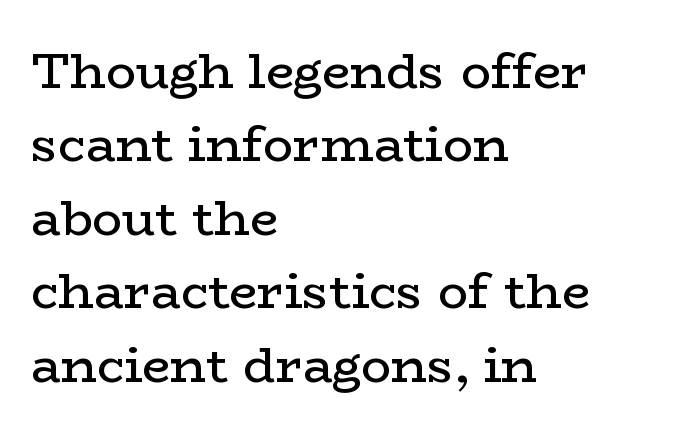
Q: Is the text bold? A: No.
Q: Is the text italic (slanted)? A: No, it is upright.
Q: Is the typeface a serif or a sans-serif typeface? A: Serif.
Q: Is the text underlined? A: No.
Q: How is the paragraph aligned? A: Left-aligned.
Q: Is the spacing between letters normal or unusually wide? A: Normal.
Q: Is the spacing between lines tight, normal or loose? A: Normal.
Q: Width (condensed, normal, or wide)? A: Wide.
Q: Stroke contrast? A: Low.
Q: x-height? A: Medium.
Q: Monospaced? A: No.
